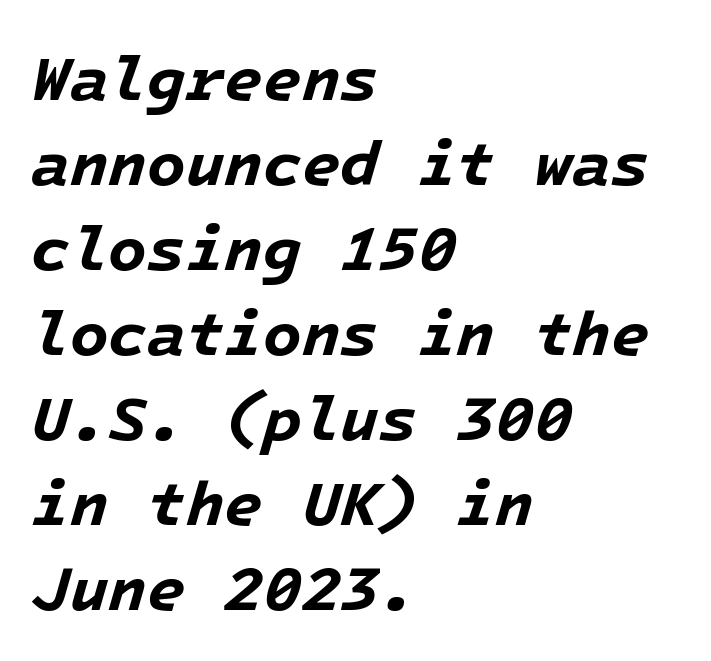
Q: Is the text bold? A: Yes.
Q: Is the text italic (slanted)? A: Yes, it leans right by about 16 degrees.
Q: Is the text underlined? A: No.
Q: How is the paragraph aligned? A: Left-aligned.
Q: Is the spacing between letters normal or unusually wide? A: Normal.
Q: Is the spacing between lines tight, normal or loose? A: Normal.
Q: Width (condensed, normal, or wide)? A: Normal.
Q: Stroke contrast? A: Low.
Q: x-height? A: Medium.
